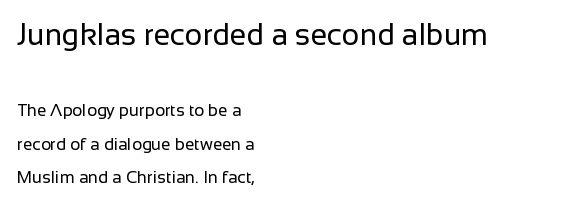
Q: Is the text bold? A: No.
Q: Is the text italic (slanted)? A: No, it is upright.
Q: Is the typeface a serif or a sans-serif typeface? A: Sans-serif.
Q: Is the text underlined? A: No.
Q: How is the paragraph aligned? A: Left-aligned.
Q: Is the spacing between letters normal or unusually wide? A: Normal.
Q: Is the spacing between lines tight, normal or loose? A: Loose.
Q: Which block of text is set in a larger size, the first (top) or the second (bottom)? A: The first (top) one.
Q: Width (condensed, normal, or wide)? A: Normal.
Q: Stroke contrast? A: Low.
Q: x-height? A: Medium.
Q: Monospaced? A: No.
